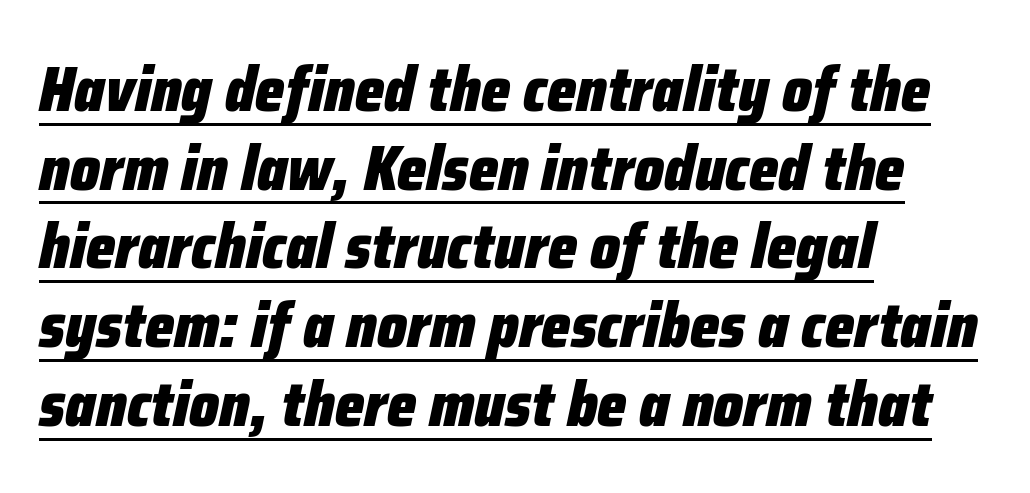
{"italic": "yes", "lean": "right", "slant_degrees": 12, "bold": "yes", "weight": "heavy", "width": "condensed", "stroke_contrast": "low", "x_height": "medium", "monospaced": "no", "underline": "yes", "align": "left", "line_spacing": "normal", "line_spacing_ratio": 1.25, "letter_spacing": "normal", "letter_spacing_em": 0.0, "glyph_px": 63}
